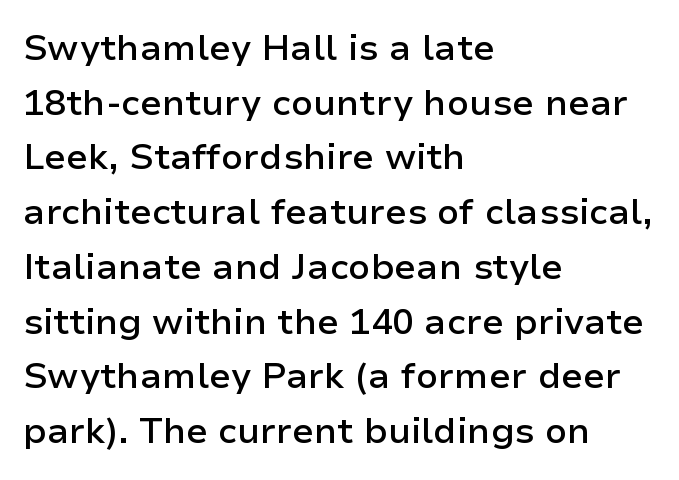
Anything drawn beneath the words? Only blank space. The face used here is proportionally spaced, like ordinary book or web type. On the weight axis this lands at semibold, roughly 600. The lettering stays uniformly vertical, giving the passage a roman look. This sample is left-justified, so line endings fall wherever the words run out.
